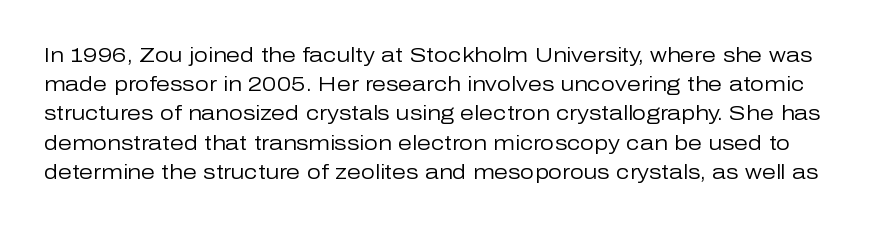
Q: Is the text bold? A: No.
Q: Is the text italic (slanted)? A: No, it is upright.
Q: Is the text underlined? A: No.
Q: Is the spacing between letters normal or unusually wide? A: Normal.
Q: Is the spacing between lines tight, normal or loose? A: Normal.
